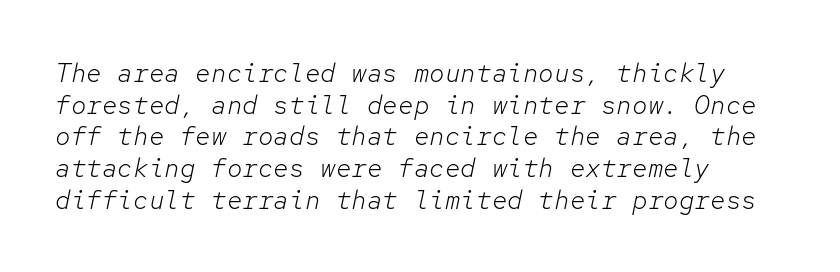
No letter is thick-stroked: the sample isn't bold. The passage shown has conventional tracking throughout. Check under the words: just untouched page. Style check: oblique. One-word summary of the alignment: left.
